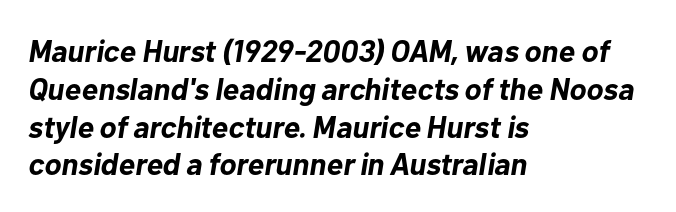
{"italic": "yes", "lean": "right", "slant_degrees": 10, "bold": "yes", "weight": "bold", "width": "normal", "stroke_contrast": "low", "x_height": "medium", "monospaced": "no", "underline": "no", "align": "left", "line_spacing_ratio": 1.22, "letter_spacing": "normal", "letter_spacing_em": 0.0, "glyph_px": 31}
